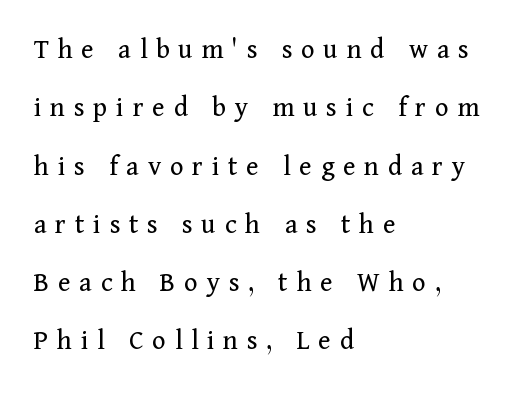
Each letter keeps its own natural width here, so spacing adapts to shape. The glyphs in this specimen are seriffed. These glyphs show unthickened strokes, regular width or finer. This block would shrink considerably if given ordinary leading; it's expanded now. Honestly, the letter spacing is so wide it's the main thing you notice.
